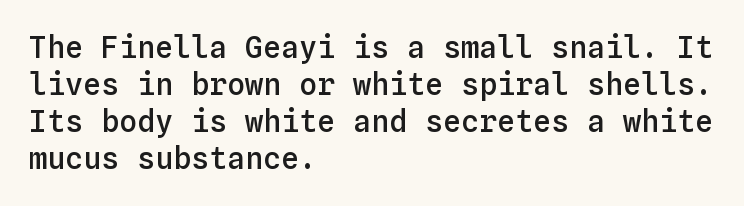
How are the letters spaced? Ordinarily, with no added tracking. Posture: vertical. Horizontally, the lines are justified to the leading edge only. Underlining? Definitely not there.
